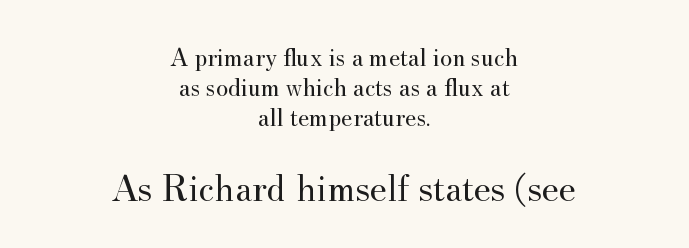
{"serif": "yes", "italic": "no", "bold": "no", "weight": "regular", "width": "normal", "stroke_contrast": "medium", "x_height": "small", "monospaced": "no", "underline": "no", "align": "center", "line_spacing_ratio": 1.16, "letter_spacing": "normal", "letter_spacing_em": 0.0, "larger_block": "second", "size_ratio": 1.5, "glyph_px": 39}
